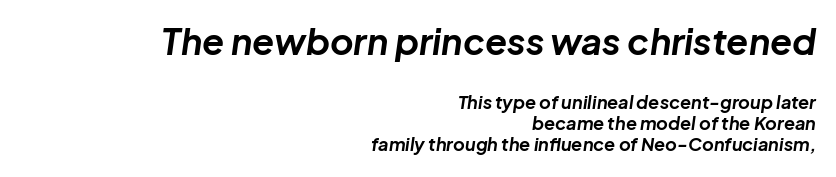
The more generous point size was reserved for the upper chunk. Anything drawn beneath the words? Only blank space. Line ends are locked; line starts wander. Looking at the ascenders, they clearly lean. The rendering uses natural spacing where letterforms have individual widths.
